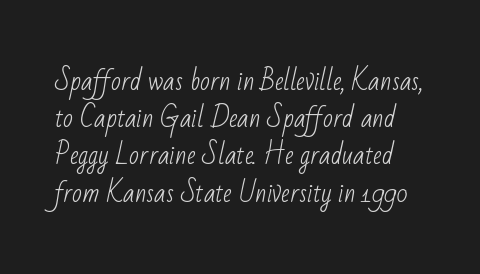
{"bold": "no", "underline": "no", "line_spacing": "normal", "line_spacing_ratio": 1.43, "letter_spacing": "normal", "letter_spacing_em": 0.0, "glyph_px": 26}
